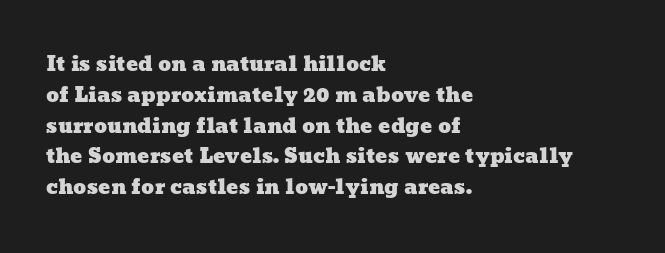
Q: Is the text underlined? A: No.
Q: How is the paragraph aligned? A: Left-aligned.
Q: Is the spacing between letters normal or unusually wide? A: Normal.
Q: Is the spacing between lines tight, normal or loose? A: Normal.
